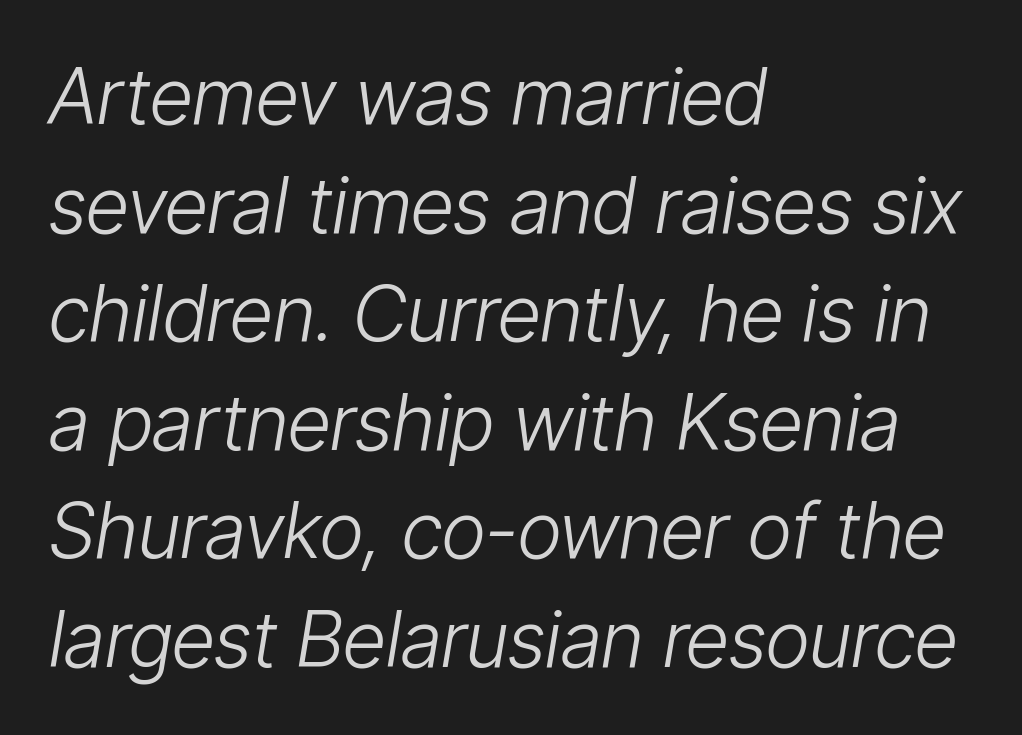
{"italic": "yes", "lean": "right", "slant_degrees": 9, "bold": "no", "weight": "light", "width": "condensed", "stroke_contrast": "low", "x_height": "medium", "monospaced": "no", "underline": "no", "align": "left", "line_spacing": "normal", "line_spacing_ratio": 1.41, "letter_spacing": "normal", "letter_spacing_em": 0.0, "glyph_px": 77}
